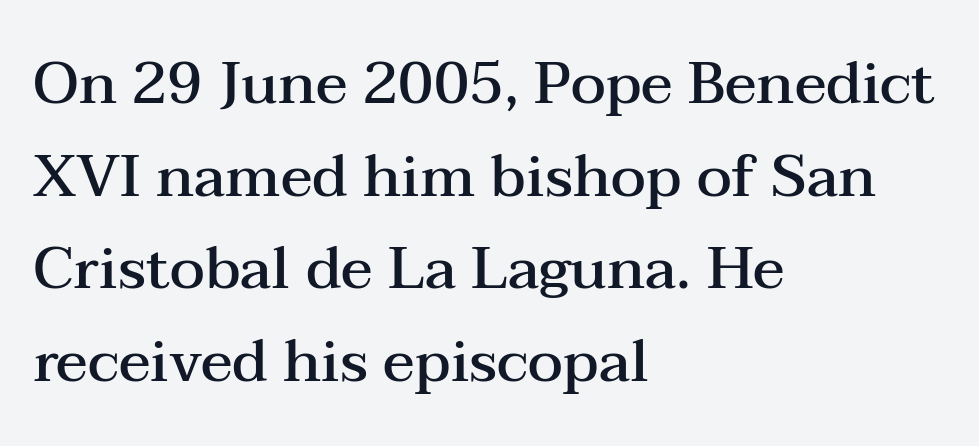
{"serif": "yes", "italic": "no", "bold": "semi", "weight": "semibold", "width": "wide", "stroke_contrast": "medium", "x_height": "medium", "monospaced": "no", "underline": "no", "align": "left", "line_spacing": "normal", "line_spacing_ratio": 1.57, "letter_spacing": "normal", "letter_spacing_em": 0.0, "glyph_px": 59}
